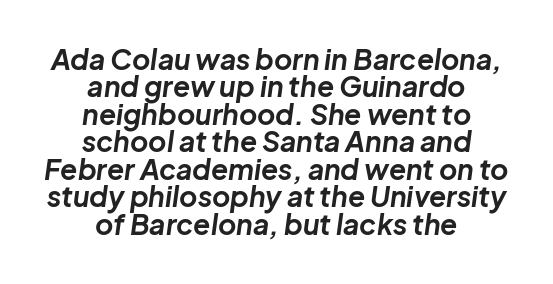
{"italic": "yes", "lean": "right", "slant_degrees": 8, "bold": "yes", "weight": "bold", "width": "normal", "stroke_contrast": "low", "x_height": "medium", "monospaced": "no", "underline": "no", "align": "center", "line_spacing": "tight", "line_spacing_ratio": 0.98, "letter_spacing": "normal", "letter_spacing_em": 0.0, "glyph_px": 28}
